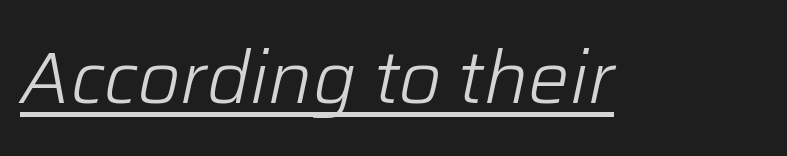
Q: Is the text bold? A: No.
Q: Is the text italic (slanted)? A: Yes, it leans right by about 12 degrees.
Q: Is the text underlined? A: Yes.
Q: Is the spacing between letters normal or unusually wide? A: Normal.
Q: Width (condensed, normal, or wide)? A: Normal.
Q: Stroke contrast? A: Low.
Q: x-height? A: Medium.
Q: Monospaced? A: No.
